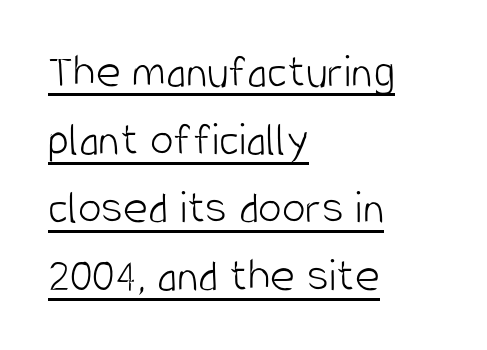
Q: Is the text bold? A: No.
Q: Is the text italic (slanted)? A: No, it is upright.
Q: Is the typeface a serif or a sans-serif typeface? A: Sans-serif.
Q: Is the text underlined? A: Yes.
Q: How is the paragraph aligned? A: Left-aligned.
Q: Is the spacing between letters normal or unusually wide? A: Normal.
Q: Is the spacing between lines tight, normal or loose? A: Normal.
Q: Width (condensed, normal, or wide)? A: Condensed.
Q: Stroke contrast? A: Low.
Q: x-height? A: Large.
Q: Monospaced? A: No.
